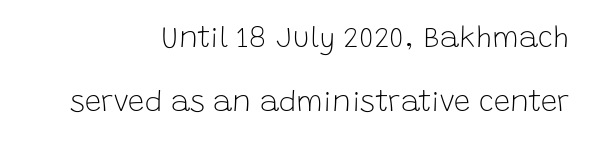
The passage shown stacks its lines with a broad gap. Note the varied advance widths — an 'i' is clearly narrower than an 'm'. Every stem runs plumb, perpendicular to the baseline. Look at the tracking — it's just the regular setting, nothing added. Typeset ragged left — the right edge is the straight one.
